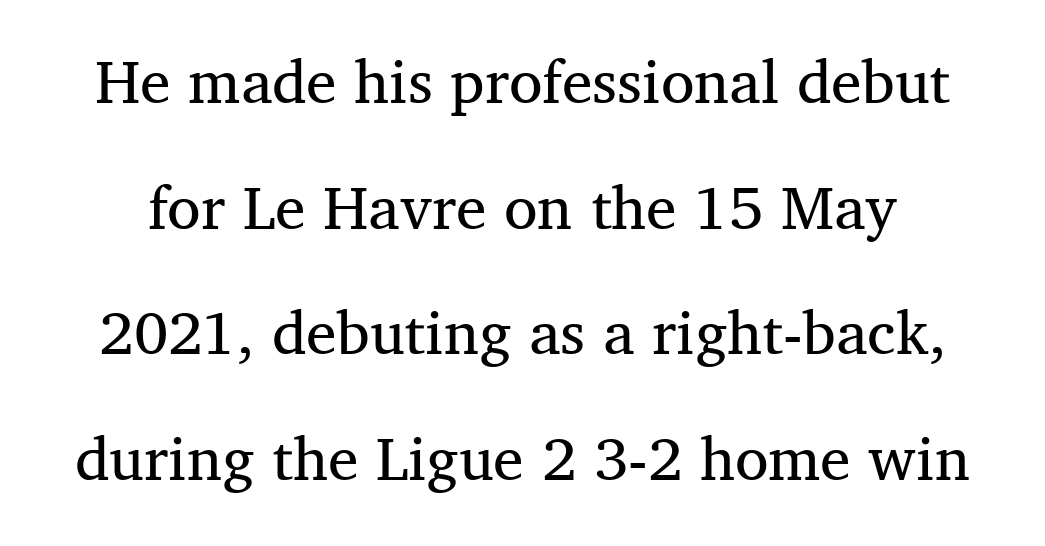
{"serif": "yes", "italic": "no", "bold": "no", "weight": "regular", "width": "normal", "stroke_contrast": "medium", "x_height": "medium", "monospaced": "no", "underline": "no", "line_spacing": "loose", "line_spacing_ratio": 2.06, "letter_spacing": "normal", "letter_spacing_em": 0.0, "glyph_px": 61}
